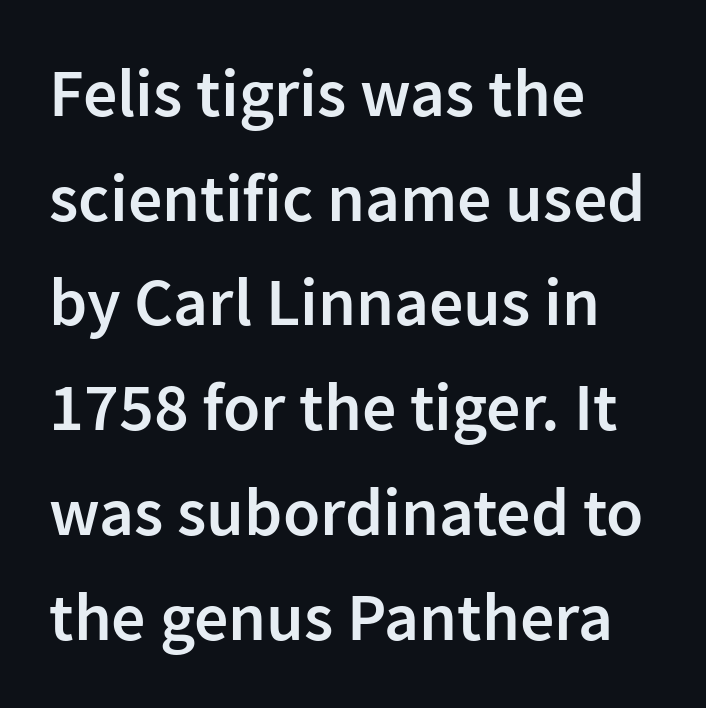
The image shows 68 px semibold sans-serif type, upright; set left-aligned, normal line spacing (1.54x), normal letter spacing, not underlined; low stroke contrast and a medium x-height.
